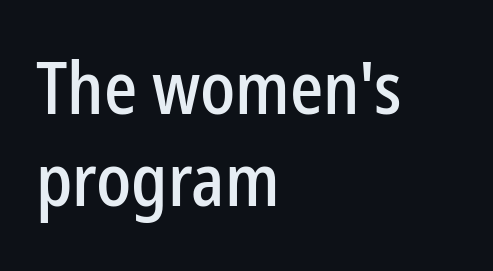
The image shows 73 px condensed sans-serif type, upright; set left-aligned, normal line spacing (1.26x), normal letter spacing, not underlined; low stroke contrast and a medium x-height.
